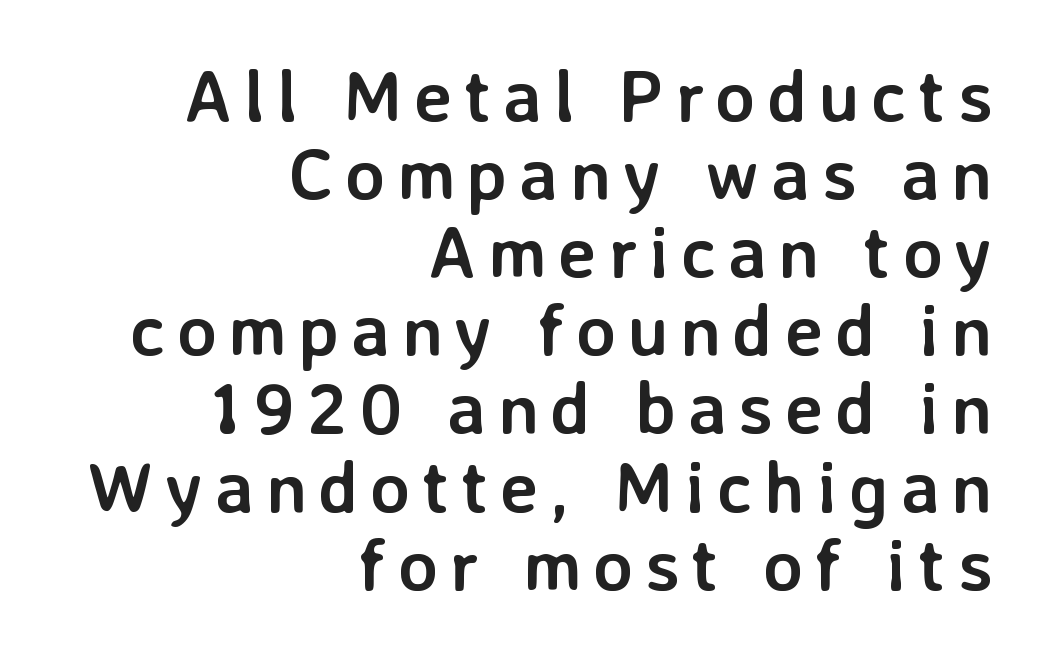
{"serif": "no", "italic": "no", "bold": "yes", "weight": "semibold", "width": "normal", "stroke_contrast": "low", "x_height": "medium", "monospaced": "no", "underline": "no", "align": "right", "line_spacing": "tight", "line_spacing_ratio": 1.07, "glyph_px": 73}
